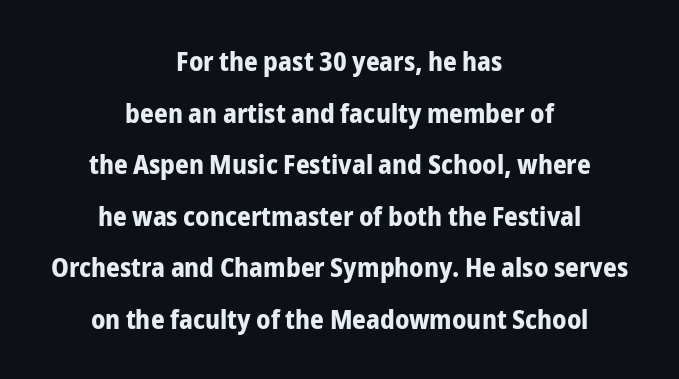
{"italic": "no", "bold": "yes", "underline": "no", "align": "center", "line_spacing": "loose", "line_spacing_ratio": 1.91, "letter_spacing": "normal", "letter_spacing_em": 0.0, "glyph_px": 27}
